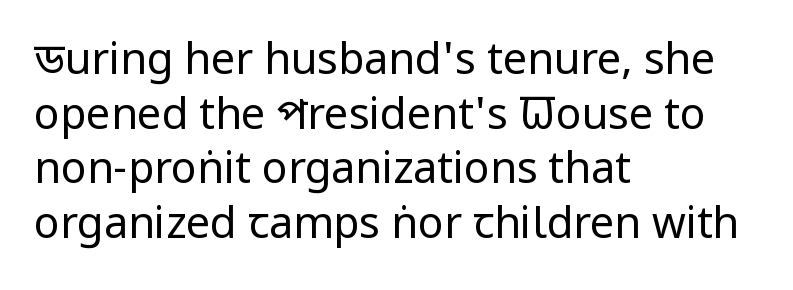
Counters stay open thanks to moderate or lighter strokes. The rendering uses natural spacing where letterforms have individual widths. This sample uses plain, unmodified letter spacing. The passage shown is not underscored anywhere.
